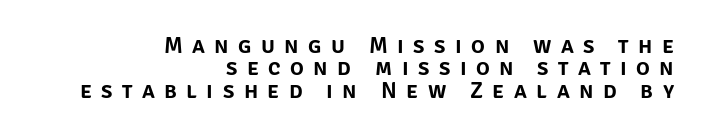
The image shows 23 px text type, upright; set right-aligned, tight line spacing (0.97x), unusually wide letter spacing (+0.41 em), not underlined.
